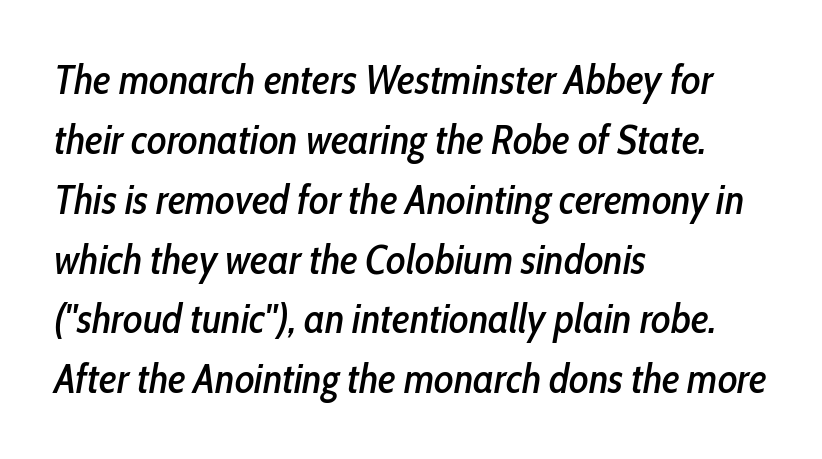
The image shows 41 px condensed type, italic (leaning right); set left-aligned, normal line spacing (1.46x), normal letter spacing, not underlined; low stroke contrast and a medium x-height.
